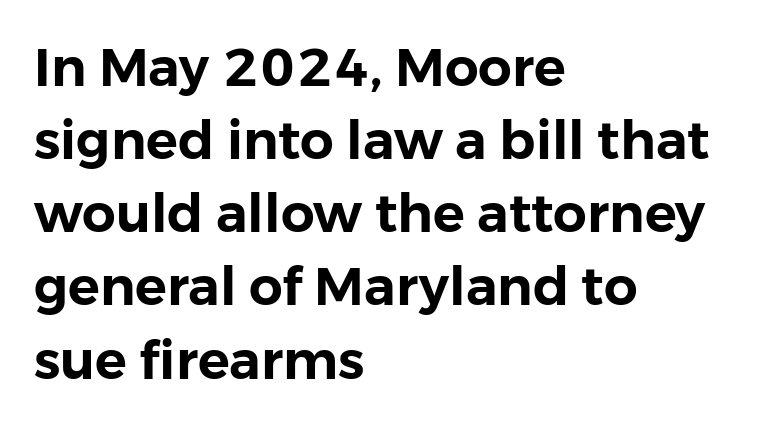
Q: Is the text italic (slanted)? A: No, it is upright.
Q: Is the typeface a serif or a sans-serif typeface? A: Sans-serif.
Q: Is the text underlined? A: No.
Q: How is the paragraph aligned? A: Left-aligned.
Q: Is the spacing between letters normal or unusually wide? A: Normal.
Q: Is the spacing between lines tight, normal or loose? A: Normal.
Q: Width (condensed, normal, or wide)? A: Normal.
Q: Stroke contrast? A: Low.
Q: x-height? A: Medium.
Q: Monospaced? A: No.
